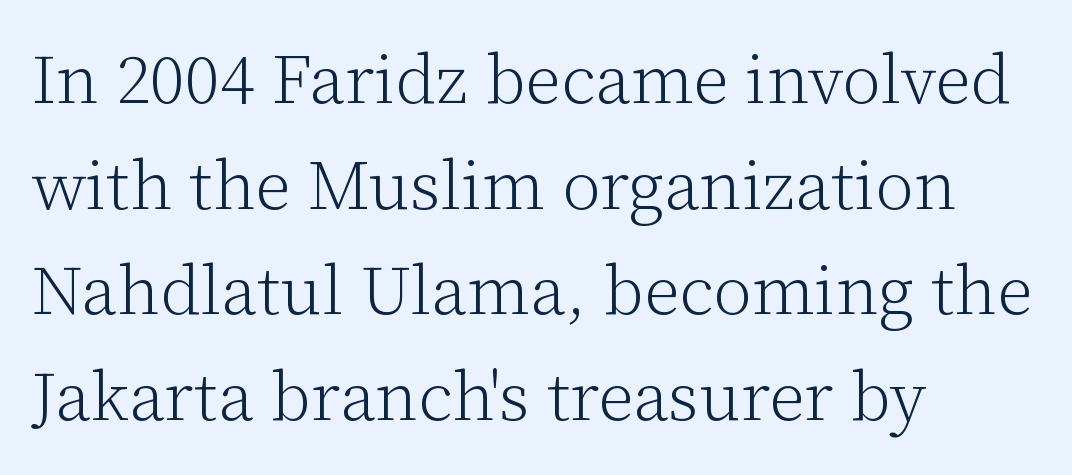
Underlining? Definitely not there. Nothing heavy about these letters — not bold at all. Proportional: the letters do not fall into vertical columns. What kind of face is this? One with serifs.
